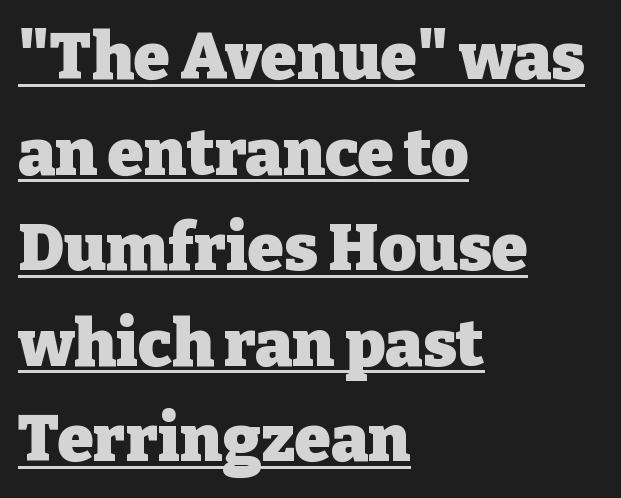
{"serif": "yes", "italic": "no", "bold": "yes", "weight": "heavy", "width": "normal", "stroke_contrast": "low", "x_height": "medium", "monospaced": "no", "underline": "yes", "align": "left", "line_spacing": "normal", "line_spacing_ratio": 1.47, "letter_spacing": "normal", "letter_spacing_em": 0.0, "glyph_px": 65}
